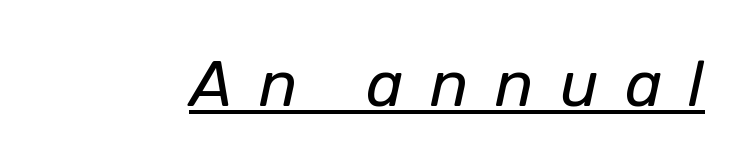
The string is rendered with underlining switched on. Posture: slanted. The typeface has the unassuming heft of standard copy or less. Words appear elongated and porous because spacing is wide. The passage shown is typed in a proportional face where columns would drift.
